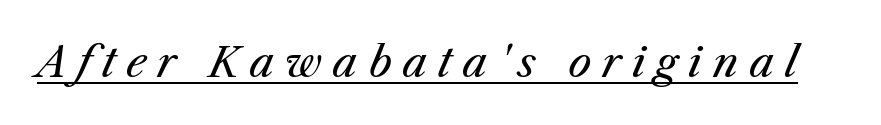
The image shows 41 px regular-weight type, italic (leaning right); set unusually wide letter spacing (+0.26 em), underlined; medium stroke contrast and a medium x-height.
